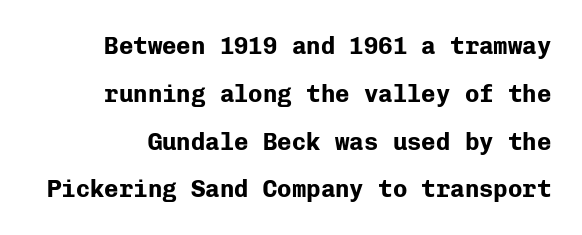
Q: Is the text bold? A: Yes.
Q: Is the text italic (slanted)? A: No, it is upright.
Q: Is the text underlined? A: No.
Q: Is the spacing between letters normal or unusually wide? A: Normal.
Q: Is the spacing between lines tight, normal or loose? A: Loose.
